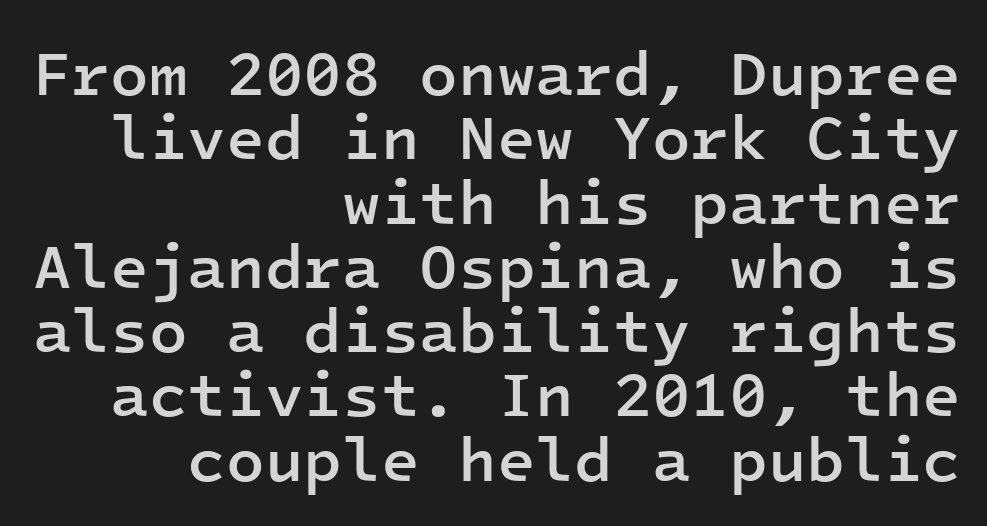
{"serif": "no", "italic": "no", "bold": "semi", "weight": "semibold", "width": "normal", "stroke_contrast": "low", "x_height": "medium", "monospaced": "yes", "underline": "no", "align": "right", "line_spacing": "tight", "line_spacing_ratio": 1.02, "letter_spacing": "normal", "letter_spacing_em": 0.0, "glyph_px": 63}
